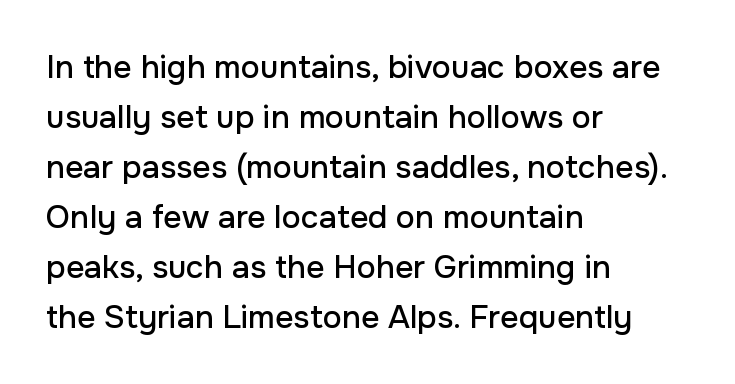
Q: Is the text italic (slanted)? A: No, it is upright.
Q: Is the typeface a serif or a sans-serif typeface? A: Sans-serif.
Q: Is the text underlined? A: No.
Q: How is the paragraph aligned? A: Left-aligned.
Q: Is the spacing between letters normal or unusually wide? A: Normal.
Q: Is the spacing between lines tight, normal or loose? A: Normal.
Q: Width (condensed, normal, or wide)? A: Normal.
Q: Stroke contrast? A: Low.
Q: x-height? A: Medium.
Q: Monospaced? A: No.
